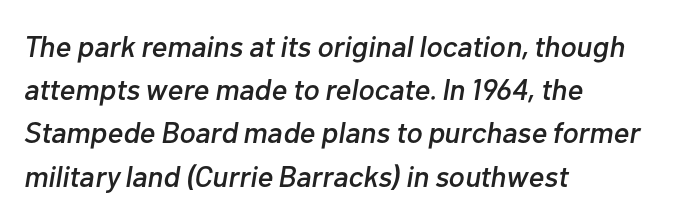
The image shows 30 px text type, italic (leaning right); set left-aligned, normal line spacing (1.44x), normal letter spacing, not underlined; low stroke contrast and a medium x-height.
